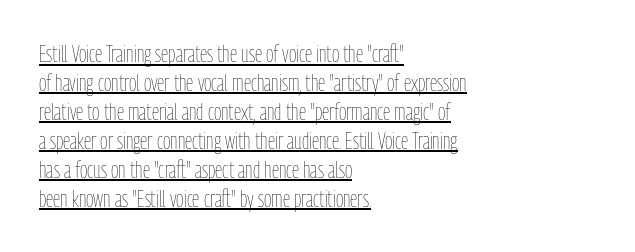
The image shows 23 px text type, upright; set left-aligned, normal line spacing (1.26x), normal letter spacing, underlined.
